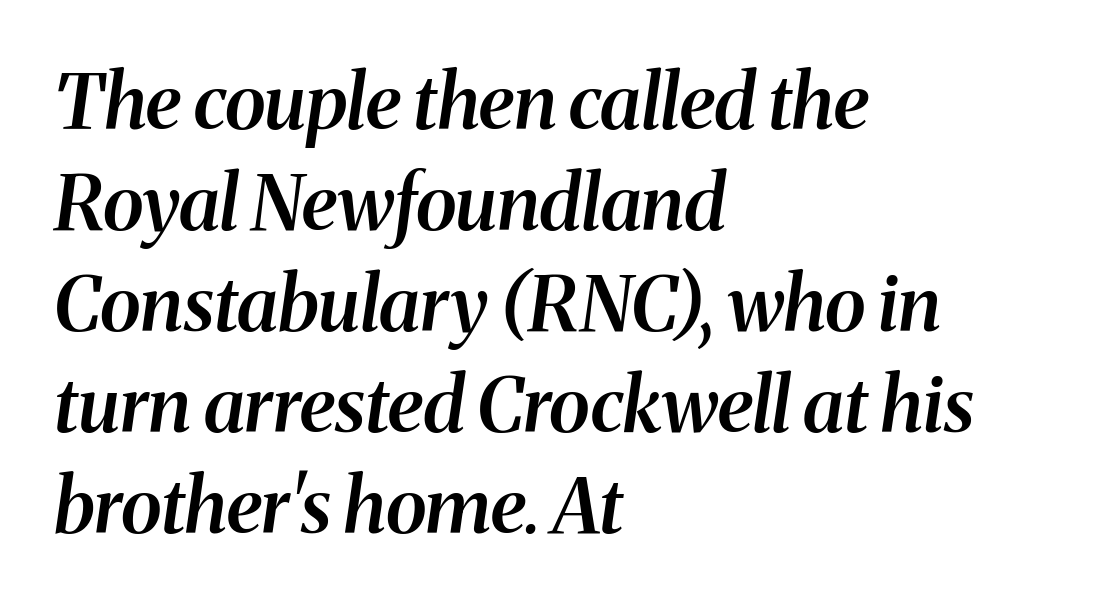
Q: Is the text bold? A: Semi-bold.
Q: Is the text italic (slanted)? A: Yes, it leans right by about 8 degrees.
Q: Is the typeface a serif or a sans-serif typeface? A: Serif.
Q: Is the text underlined? A: No.
Q: How is the paragraph aligned? A: Left-aligned.
Q: Is the spacing between letters normal or unusually wide? A: Normal.
Q: Is the spacing between lines tight, normal or loose? A: Normal.
Q: Width (condensed, normal, or wide)? A: Normal.
Q: Stroke contrast? A: Medium.
Q: x-height? A: Medium.
Q: Monospaced? A: No.
